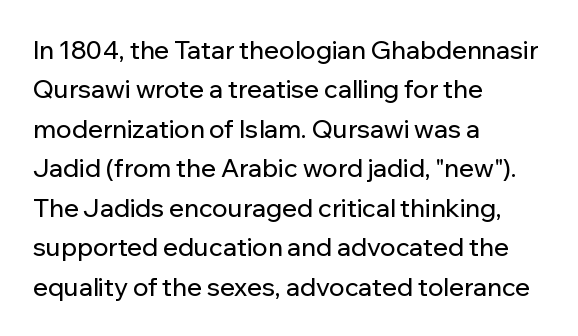
{"italic": "no", "underline": "no", "align": "left", "line_spacing": "normal", "line_spacing_ratio": 1.58, "letter_spacing": "normal", "letter_spacing_em": 0.0, "glyph_px": 25}
